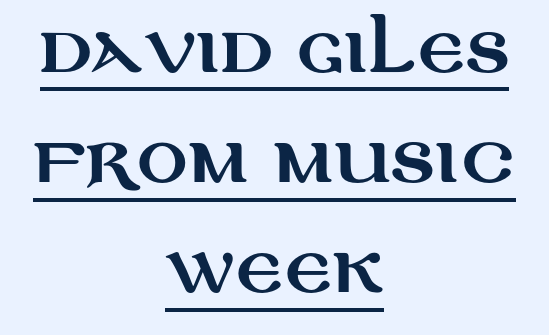
{"serif": "no", "italic": "no", "width": "wide", "stroke_contrast": "medium", "x_height": "large", "monospaced": "no", "underline": "yes", "align": "center", "line_spacing_ratio": 1.75, "letter_spacing": "normal", "letter_spacing_em": 0.0, "glyph_px": 63}
